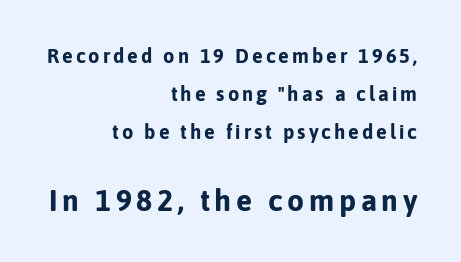
The image shows 30 px bold sans-serif type, upright; set right-aligned, loose line spacing (1.9x), not underlined; the second (bottom) block is 1.5x larger; low stroke contrast and a medium x-height.
